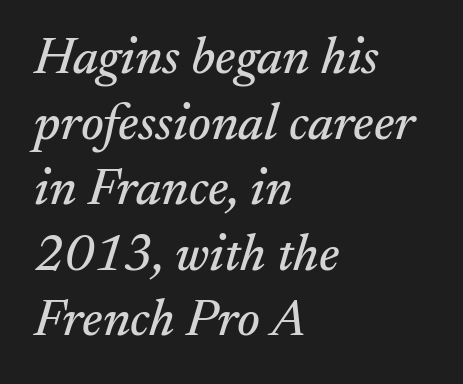
Line starts are locked; line ends wander. Honestly, the row spacing looks completely unremarkable. An italicized treatment has been applied to the whole sample. Spacing between characters is what you'd get straight out of the box.
